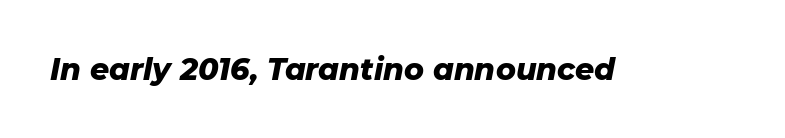
These lines are rendered in a variable-pitch font. The strokes are fattened all the way to bold. The gaps between neighbouring characters are ordinary and unremarkable. The passage shown leans; its letterforms are oblique. The passage shown is not underscored anywhere.
